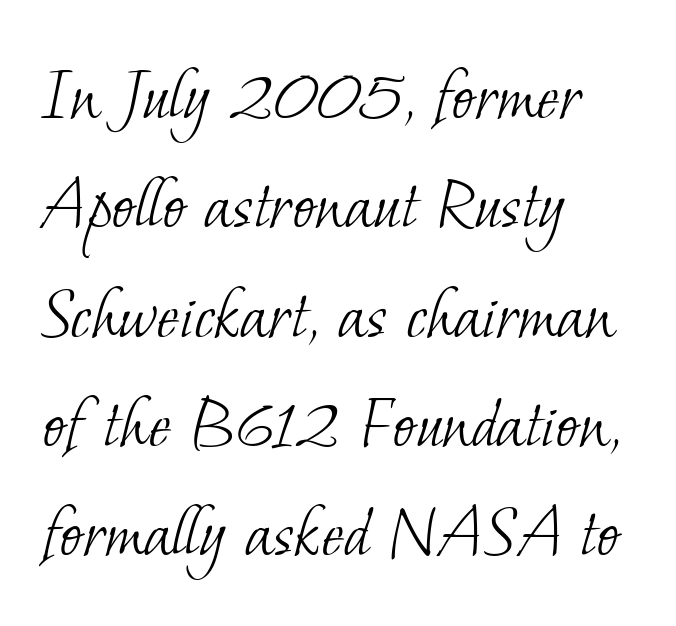
The image shows 77 px light serif type; set left-aligned, normal line spacing (1.42x), normal letter spacing, not underlined; low stroke contrast and a small x-height.
